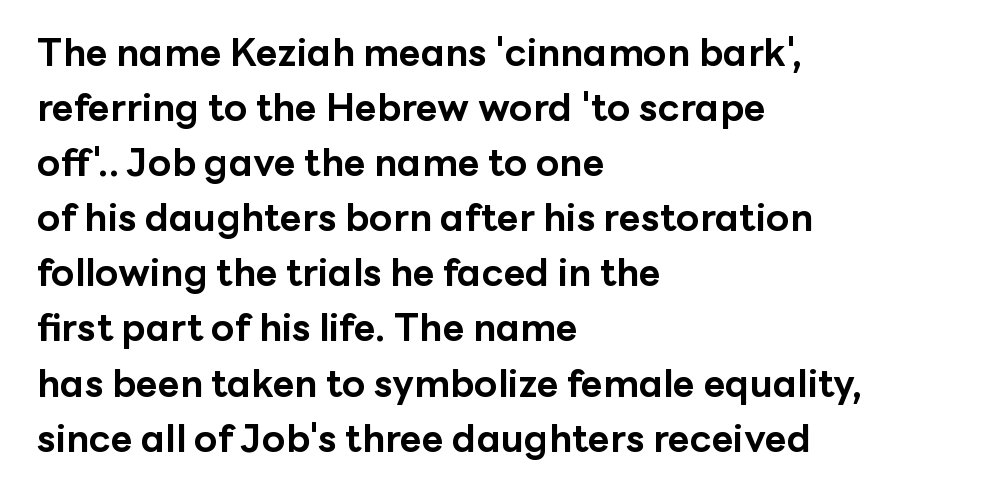
{"serif": "no", "italic": "no", "bold": "yes", "weight": "bold", "width": "normal", "stroke_contrast": "low", "x_height": "medium", "monospaced": "no", "underline": "no", "align": "left", "line_spacing": "normal", "line_spacing_ratio": 1.45, "letter_spacing": "normal", "letter_spacing_em": 0.0, "glyph_px": 38}
